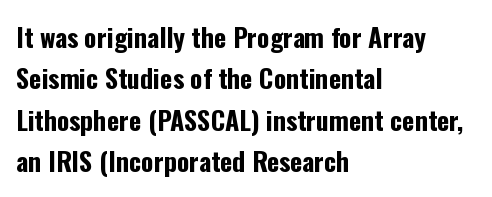
The image shows 26 px bold type, upright; set left-aligned, normal line spacing (1.59x), normal letter spacing, not underlined.
